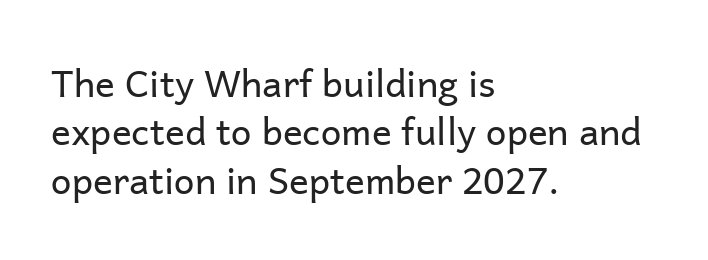
The image shows 37 px regular-weight sans-serif type, upright; set left-aligned, normal line spacing (1.31x), normal letter spacing, not underlined; low stroke contrast and a medium x-height.
